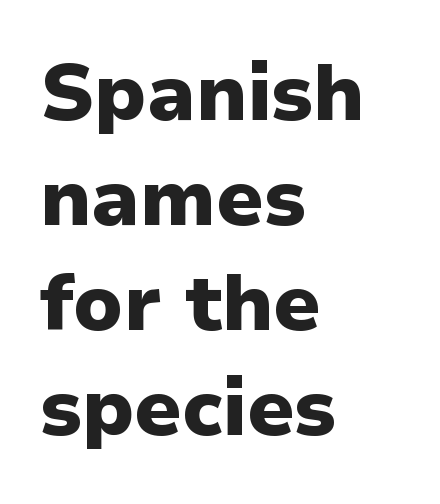
Q: Is the text bold? A: Yes.
Q: Is the text italic (slanted)? A: No, it is upright.
Q: Is the typeface a serif or a sans-serif typeface? A: Sans-serif.
Q: Is the text underlined? A: No.
Q: How is the paragraph aligned? A: Left-aligned.
Q: Is the spacing between letters normal or unusually wide? A: Normal.
Q: Is the spacing between lines tight, normal or loose? A: Normal.
Q: Width (condensed, normal, or wide)? A: Normal.
Q: Stroke contrast? A: Low.
Q: x-height? A: Medium.
Q: Monospaced? A: No.
